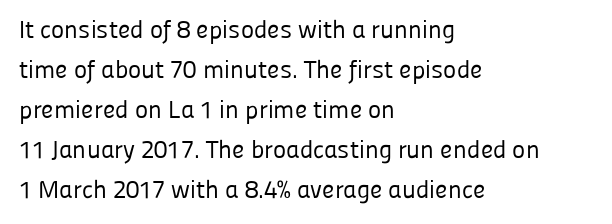
{"italic": "no", "bold": "no", "underline": "no", "align": "left", "line_spacing": "normal", "line_spacing_ratio": 1.6, "letter_spacing": "normal", "letter_spacing_em": 0.0, "glyph_px": 25}
